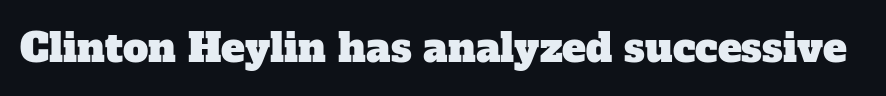
The image shows 40 px serif type; set normal letter spacing, not underlined; low stroke contrast and a medium x-height.
